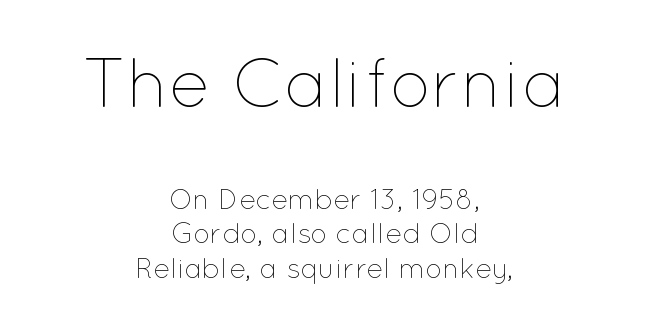
Q: Is the text bold? A: No.
Q: Is the text italic (slanted)? A: No, it is upright.
Q: Is the text underlined? A: No.
Q: How is the paragraph aligned? A: Centered.
Q: Is the spacing between letters normal or unusually wide? A: Normal.
Q: Which block of text is set in a larger size, the first (top) or the second (bottom)? A: The first (top) one.
Q: Width (condensed, normal, or wide)? A: Normal.
Q: Stroke contrast? A: Low.
Q: x-height? A: Medium.
Q: Monospaced? A: No.
